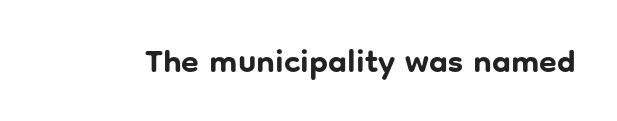
{"serif": "no", "italic": "no", "bold": "yes", "weight": "bold", "width": "normal", "stroke_contrast": "low", "x_height": "medium", "monospaced": "no", "underline": "no", "letter_spacing": "normal", "letter_spacing_em": 0.0, "glyph_px": 32}
